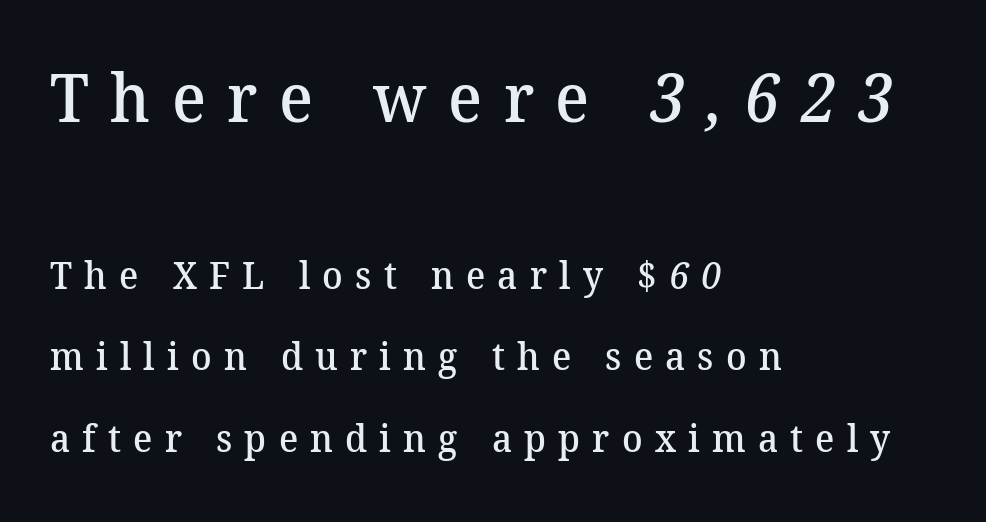
The image shows 67 px semibold serif type; set left-aligned, loose line spacing (2.15x), unusually wide letter spacing (+0.32 em), not underlined; the first (top) block is 1.76x larger; medium stroke contrast and a medium x-height.
